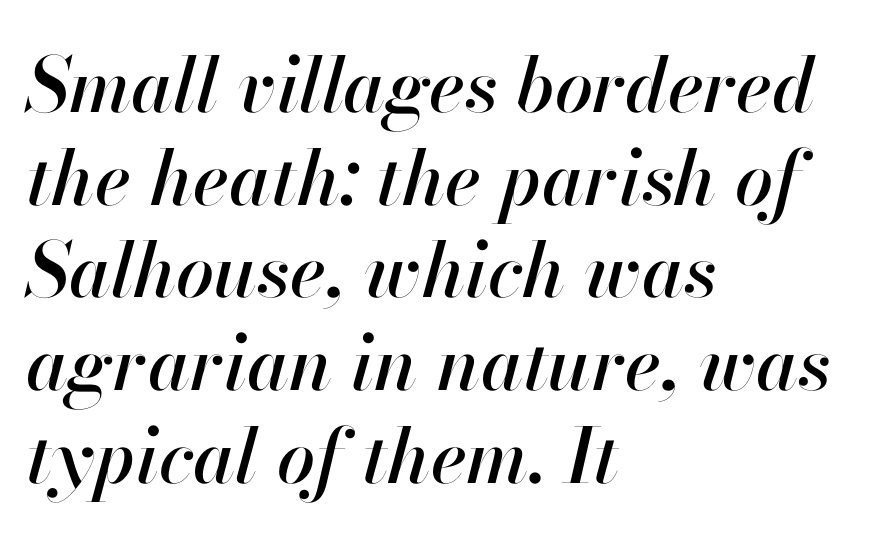
Q: Is the text italic (slanted)? A: Yes, it leans right by about 13 degrees.
Q: Is the text underlined? A: No.
Q: How is the paragraph aligned? A: Left-aligned.
Q: Is the spacing between letters normal or unusually wide? A: Normal.
Q: Width (condensed, normal, or wide)? A: Normal.
Q: Stroke contrast? A: High.
Q: x-height? A: Small.
Q: Monospaced? A: No.
